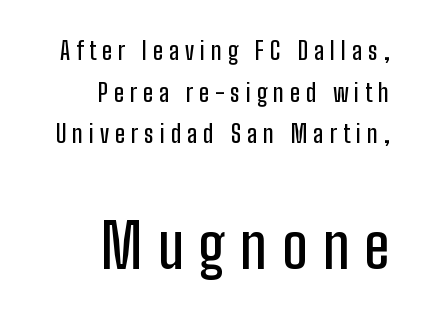
Q: Is the text italic (slanted)? A: No, it is upright.
Q: Is the typeface a serif or a sans-serif typeface? A: Sans-serif.
Q: Is the text underlined? A: No.
Q: How is the paragraph aligned? A: Right-aligned.
Q: Is the spacing between letters normal or unusually wide? A: Unusually wide.
Q: Which block of text is set in a larger size, the first (top) or the second (bottom)? A: The second (bottom) one.
Q: Width (condensed, normal, or wide)? A: Condensed.
Q: Stroke contrast? A: Low.
Q: x-height? A: Medium.
Q: Monospaced? A: No.
